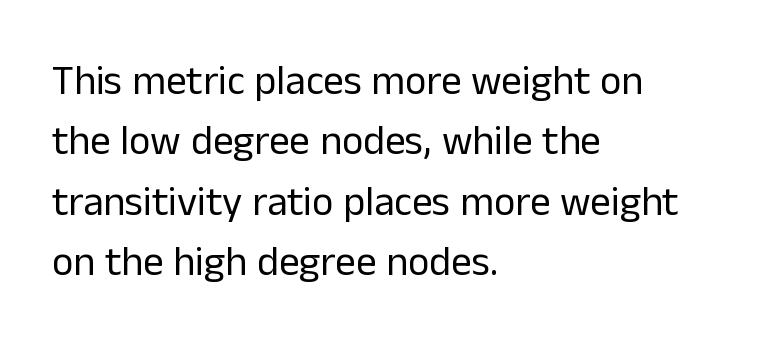
The image shows 41 px regular-weight sans-serif type, upright; set left-aligned, normal line spacing (1.47x), normal letter spacing, not underlined; low stroke contrast and a medium x-height.
